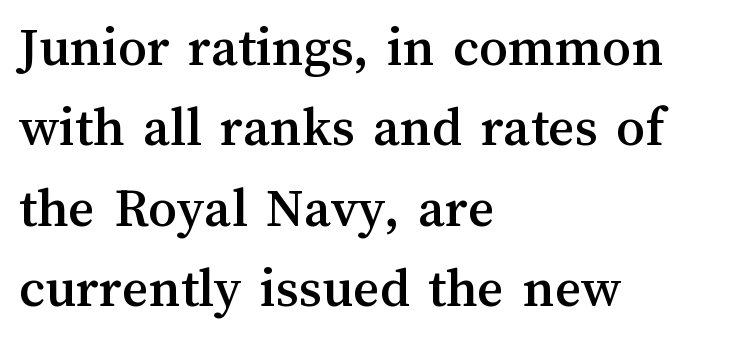
{"italic": "no", "width": "normal", "stroke_contrast": "medium", "x_height": "medium", "monospaced": "no", "underline": "no", "align": "left", "line_spacing": "normal", "line_spacing_ratio": 1.41, "letter_spacing": "normal", "letter_spacing_em": 0.0, "glyph_px": 57}
